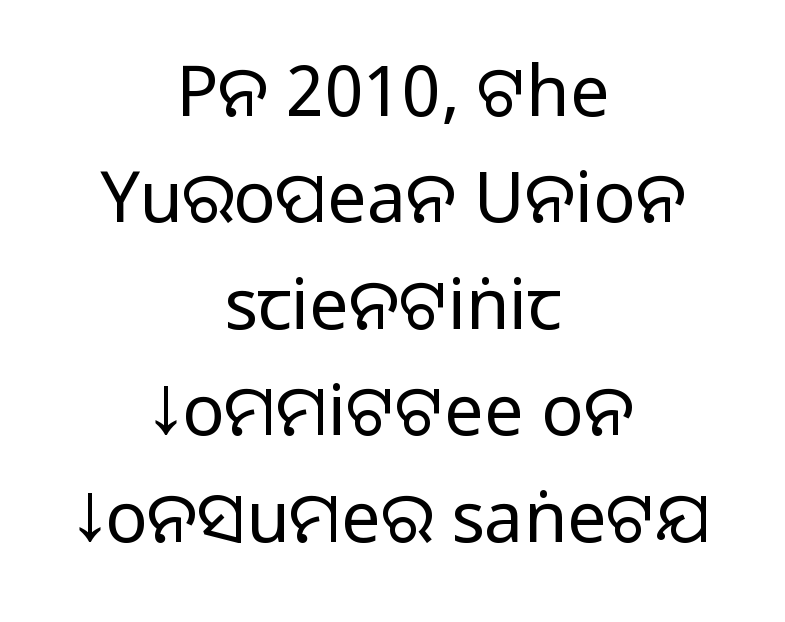
The image shows 70 px regular-weight sans-serif type, upright; set centered, normal line spacing (1.52x), normal letter spacing, not underlined; low stroke contrast and a large x-height.
